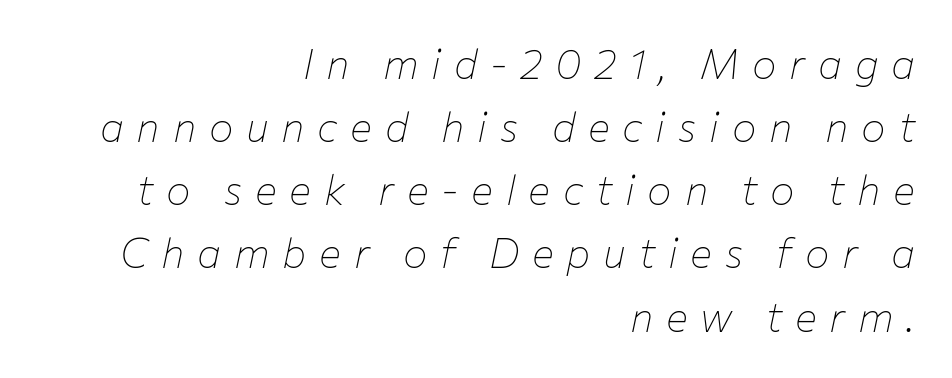
The image shows 41 px thin type, italic (leaning right); set right-aligned, normal line spacing (1.54x), unusually wide letter spacing (+0.31 em), not underlined; low stroke contrast and a medium x-height.
